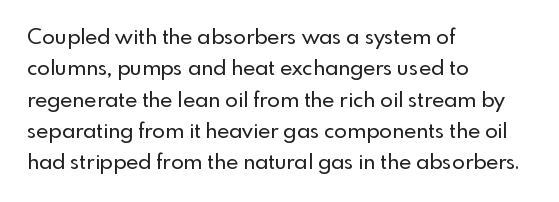
{"italic": "no", "underline": "no", "align": "left", "line_spacing": "normal", "line_spacing_ratio": 1.49, "letter_spacing": "normal", "letter_spacing_em": 0.0, "glyph_px": 21}
